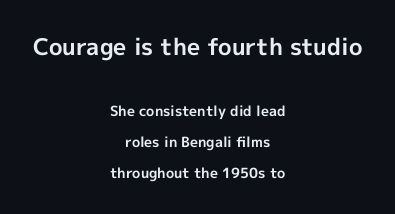
The image shows 23 px bold type, upright; set centered, loose line spacing (2.23x), normal letter spacing, not underlined; the first (top) block is 1.64x larger.
